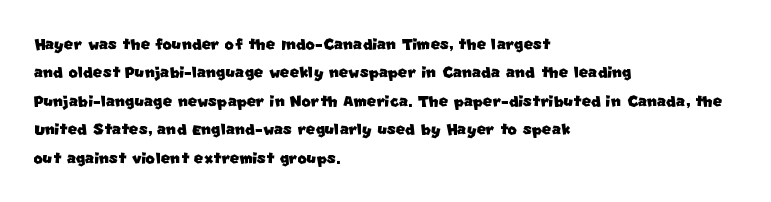
If you measured baseline to baseline, you'd find a middling distance. How are the letters spaced? Ordinarily, with no added tracking. Nobody drew a line under any word here. This rendering uses left alignment, leaving the right contour irregular.
